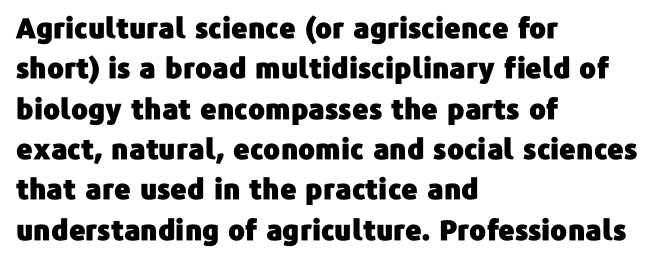
{"serif": "no", "italic": "no", "width": "normal", "stroke_contrast": "low", "x_height": "medium", "monospaced": "no", "underline": "no", "align": "left", "line_spacing": "normal", "line_spacing_ratio": 1.44, "letter_spacing": "normal", "letter_spacing_em": 0.0, "glyph_px": 28}
